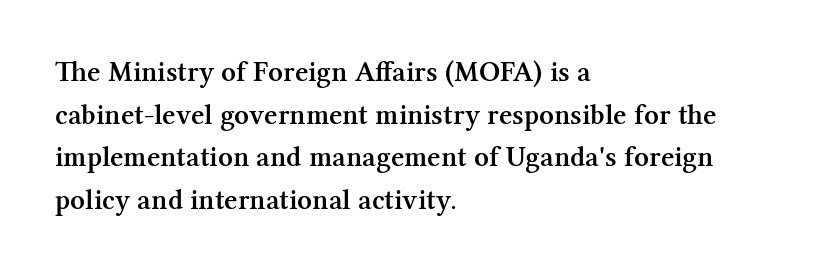
The image shows 29 px semibold serif type, upright; set left-aligned, normal line spacing (1.47x), normal letter spacing, not underlined; medium stroke contrast and a medium x-height.
